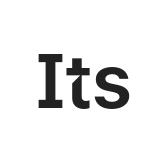
Q: Is the text italic (slanted)? A: No, it is upright.
Q: Is the typeface a serif or a sans-serif typeface? A: Sans-serif.
Q: Is the text underlined? A: No.
Q: Is the spacing between letters normal or unusually wide? A: Normal.
Q: Width (condensed, normal, or wide)? A: Normal.
Q: Stroke contrast? A: Low.
Q: x-height? A: Medium.
Q: Monospaced? A: No.
